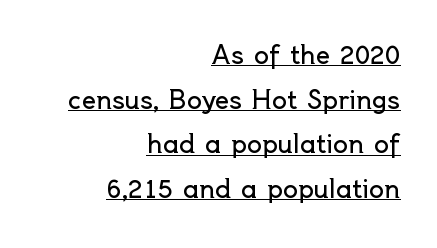
The type is set solid horizontally, with unmodified tracking. Looks like someone drew a line under every word here. The setting favours the right margin, as signatures and pull-quotes sometimes do. Every stem runs plumb, perpendicular to the baseline. Stems here are at most as thick as an everyday book face.
